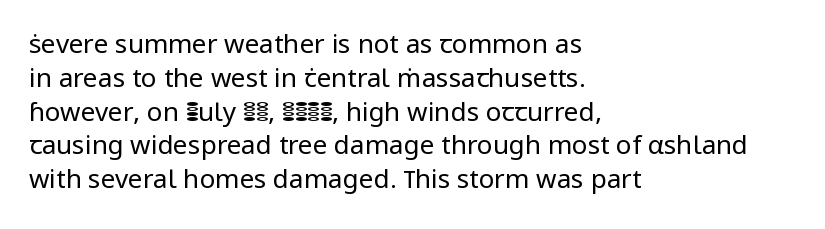
Descenders are the only things crossing below the line. Vertical strokes here are truly vertical. Compared with typical paragraphs, the rows here are spaced about the same. The setting favours the left margin, as ordinary paragraphs usually do.
